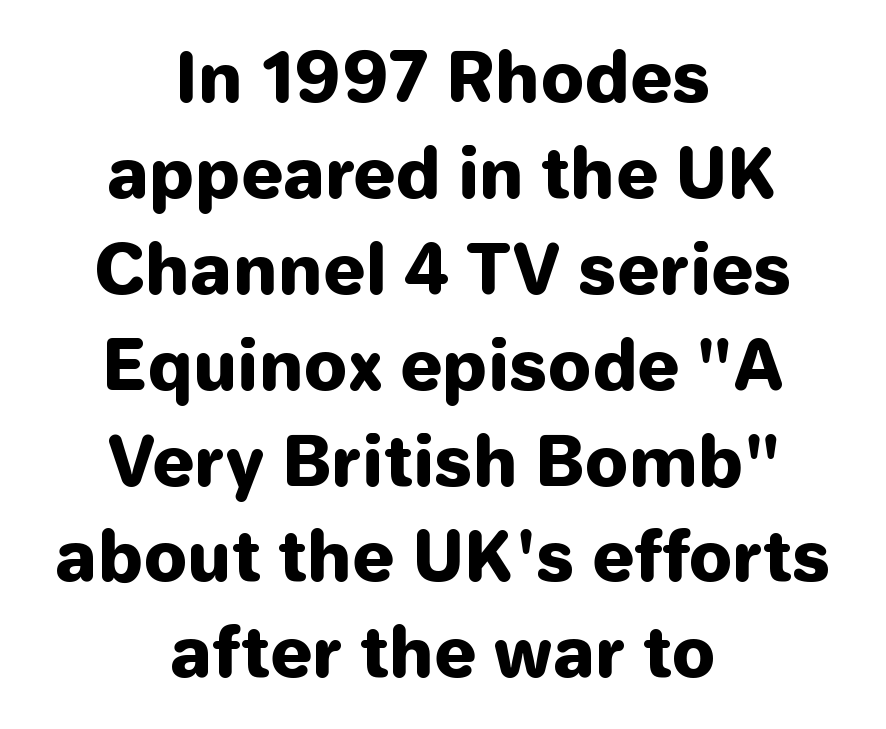
Q: Is the text bold? A: Yes.
Q: Is the text italic (slanted)? A: No, it is upright.
Q: Is the typeface a serif or a sans-serif typeface? A: Sans-serif.
Q: Is the text underlined? A: No.
Q: How is the paragraph aligned? A: Centered.
Q: Is the spacing between letters normal or unusually wide? A: Normal.
Q: Is the spacing between lines tight, normal or loose? A: Normal.
Q: Width (condensed, normal, or wide)? A: Normal.
Q: Stroke contrast? A: Low.
Q: x-height? A: Medium.
Q: Monospaced? A: No.
